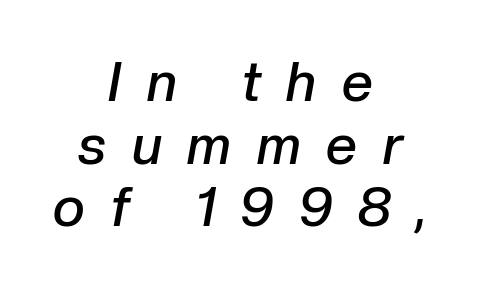
The image shows 55 px semibold type, italic (leaning right); set centered, tight line spacing (1.14x), unusually wide letter spacing (+0.47 em), not underlined; low stroke contrast and a medium x-height.
